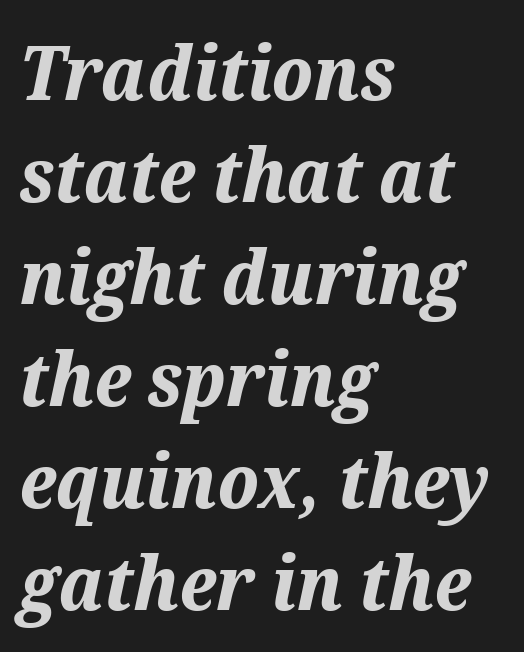
Q: Is the text bold? A: Yes.
Q: Is the text italic (slanted)? A: Yes, it leans right by about 12 degrees.
Q: Is the text underlined? A: No.
Q: How is the paragraph aligned? A: Left-aligned.
Q: Is the spacing between letters normal or unusually wide? A: Normal.
Q: Is the spacing between lines tight, normal or loose? A: Normal.
Q: Width (condensed, normal, or wide)? A: Normal.
Q: Stroke contrast? A: Medium.
Q: x-height? A: Medium.
Q: Monospaced? A: No.
